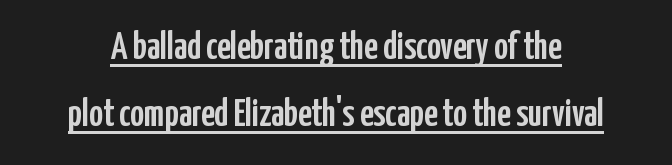
The image shows 38 px condensed sans-serif type, upright; set line spacing 1.76x, normal letter spacing, underlined; low stroke contrast and a medium x-height.
